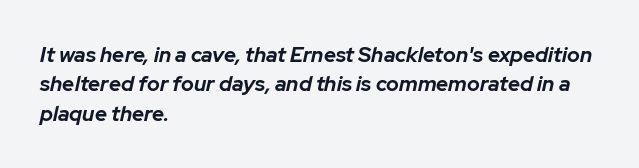
The image shows 21 px bold type, italic (leaning right); set left-aligned, normal line spacing (1.4x), normal letter spacing, not underlined.
